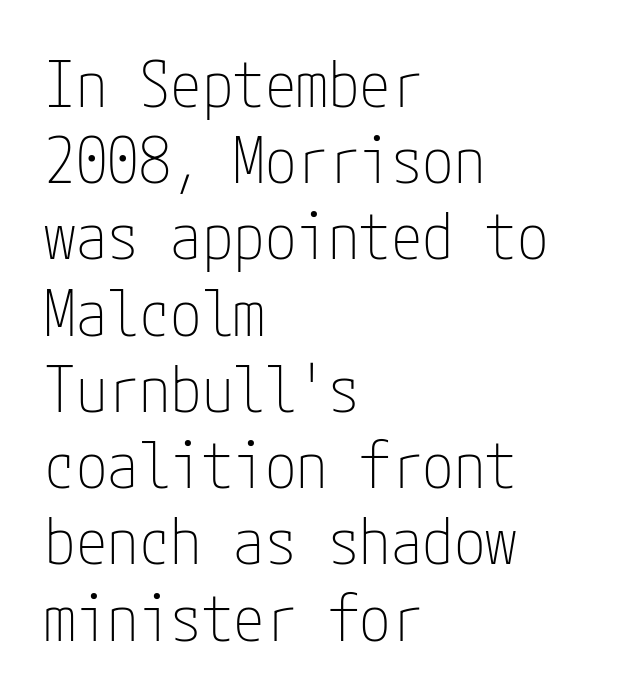
The image shows 63 px thin, condensed sans-serif type, upright; set left-aligned, line spacing 1.21x, normal letter spacing, not underlined; low stroke contrast and a medium x-height.
